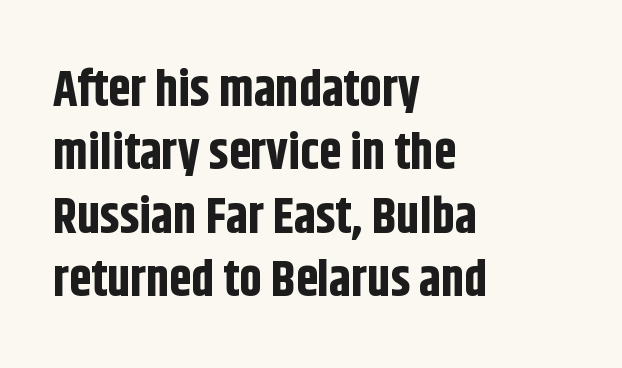
The image shows 50 px bold, condensed sans-serif type, upright; set left-aligned, normal line spacing (1.27x), normal letter spacing, not underlined; low stroke contrast and a large x-height.
